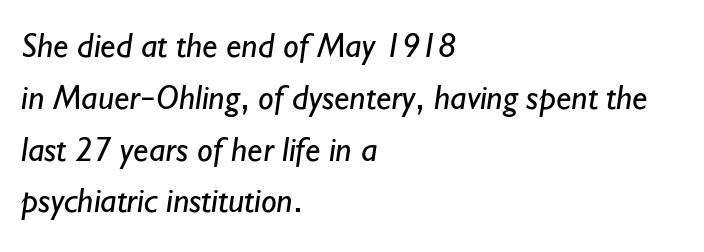
{"serif": "no", "bold": "no", "weight": "regular", "width": "normal", "stroke_contrast": "low", "x_height": "small", "monospaced": "no", "underline": "no", "align": "left", "line_spacing": "normal", "line_spacing_ratio": 1.48, "letter_spacing": "normal", "letter_spacing_em": 0.0, "glyph_px": 35}
